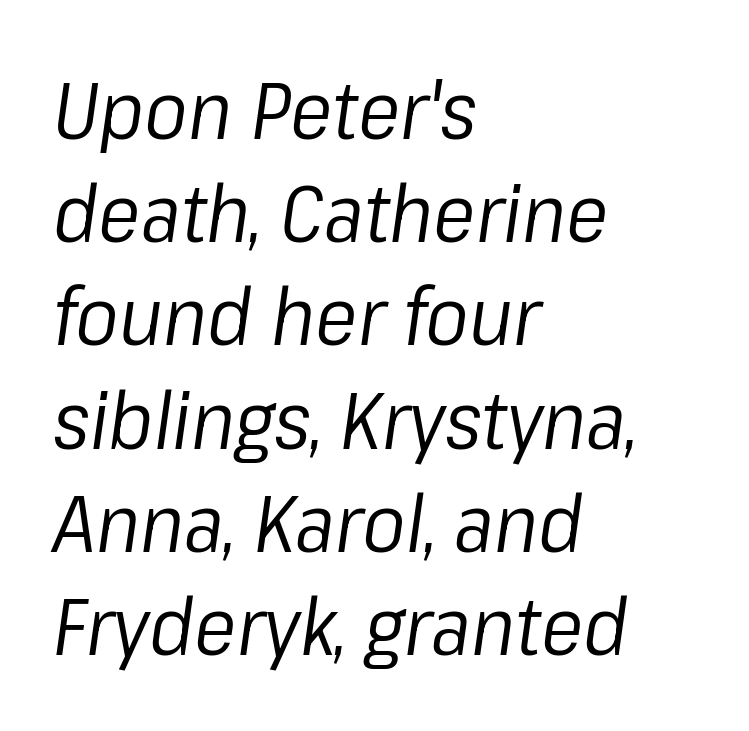
{"italic": "yes", "lean": "right", "slant_degrees": 8, "bold": "no", "weight": "regular", "width": "normal", "stroke_contrast": "low", "x_height": "medium", "monospaced": "no", "underline": "no", "align": "left", "line_spacing": "normal", "line_spacing_ratio": 1.29, "letter_spacing": "normal", "letter_spacing_em": 0.0, "glyph_px": 80}
